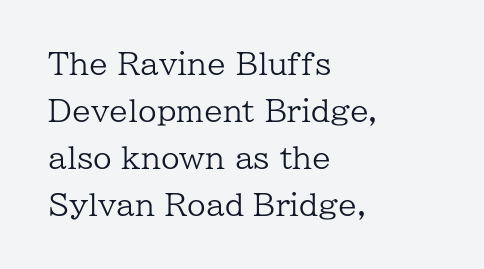
The image shows 30 px regular-weight serif type, upright; set left-aligned, normal line spacing (1.57x), normal letter spacing, not underlined; low stroke contrast and a medium x-height.
